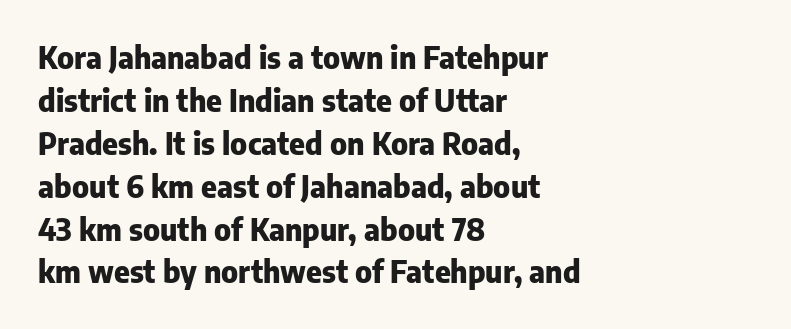
Tracking value appears to be zero — textbook default spacing. Unlike a traditional serif, this face leaves its strokes unadorned. The baseline area is clear. You can tell it's not italic because the verticals are truly vertical.
